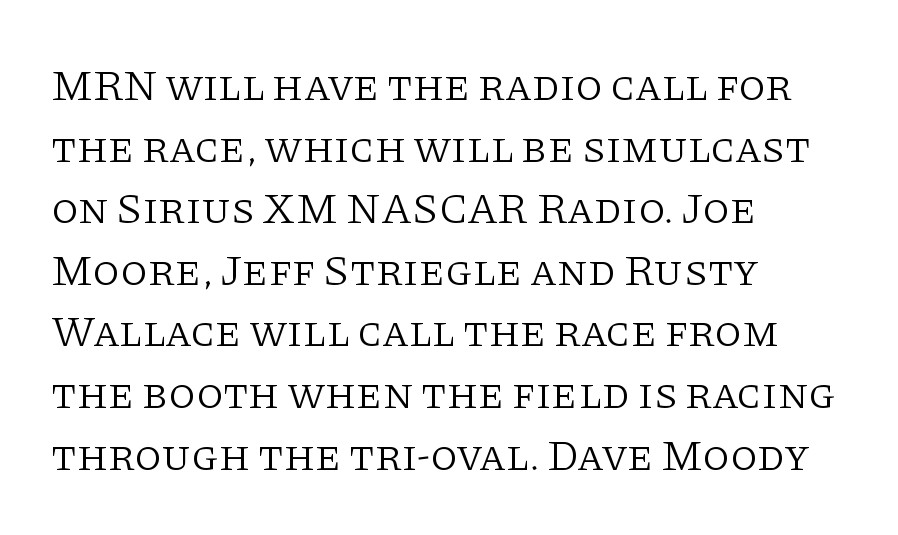
{"serif": "yes", "italic": "no", "bold": "no", "weight": "light", "width": "normal", "stroke_contrast": "low", "x_height": "large", "monospaced": "no", "underline": "no", "align": "left", "line_spacing": "normal", "line_spacing_ratio": 1.4, "letter_spacing": "normal", "letter_spacing_em": 0.0, "glyph_px": 44}
